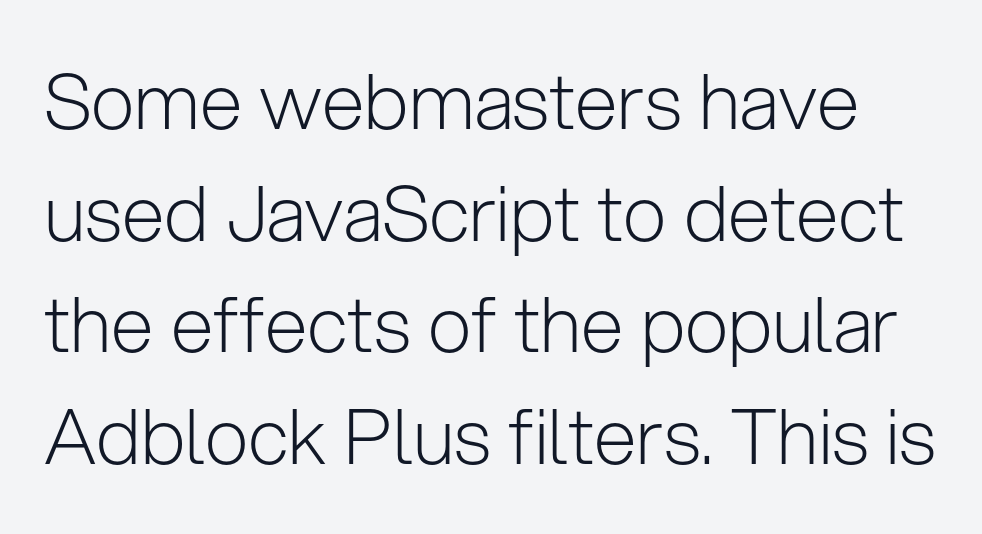
The image shows 77 px light sans-serif type, upright; set normal line spacing (1.45x), normal letter spacing, not underlined; low stroke contrast and a medium x-height.
